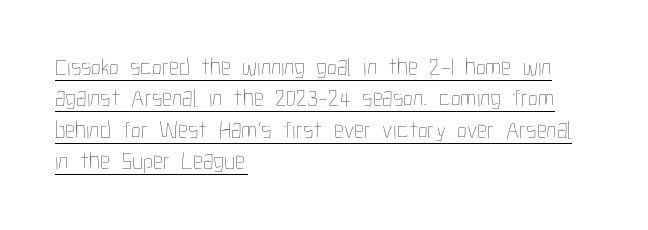
Q: Is the text bold? A: No.
Q: Is the text italic (slanted)? A: No, it is upright.
Q: Is the text underlined? A: Yes.
Q: How is the paragraph aligned? A: Left-aligned.
Q: Is the spacing between letters normal or unusually wide? A: Normal.
Q: Is the spacing between lines tight, normal or loose? A: Normal.
